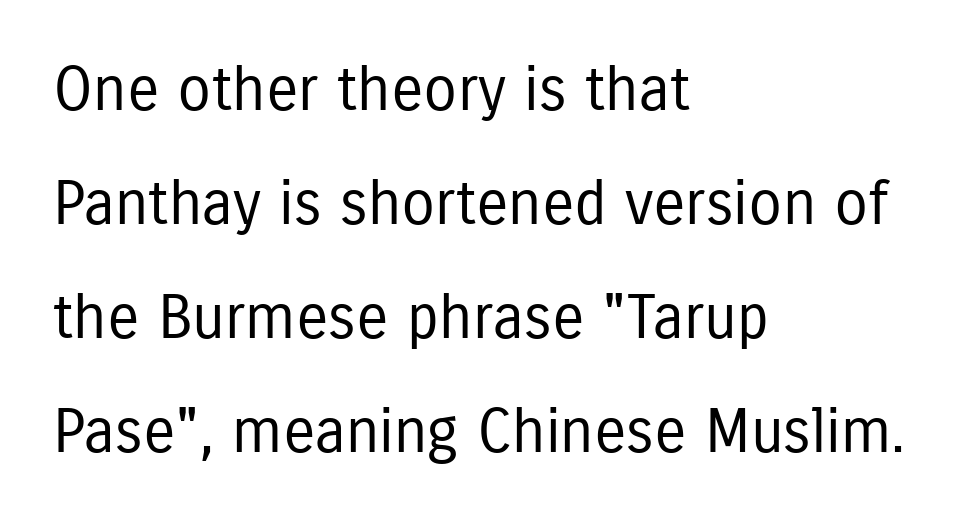
The image shows 61 px regular-weight, condensed sans-serif type, upright; set left-aligned, line spacing 1.87x, normal letter spacing, not underlined; low stroke contrast and a medium x-height.
